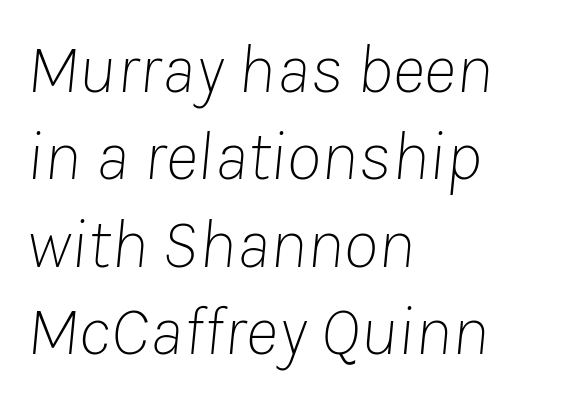
The image shows 71 px thin type, italic (leaning right); set left-aligned, line spacing 1.23x, normal letter spacing, not underlined; low stroke contrast and a medium x-height.
